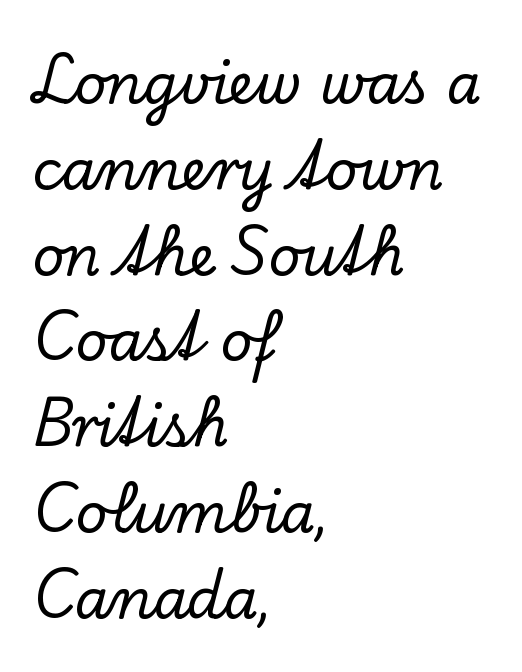
The image shows 55 px serif type; set left-aligned, normal line spacing (1.56x), normal letter spacing, not underlined; low stroke contrast and a small x-height.
